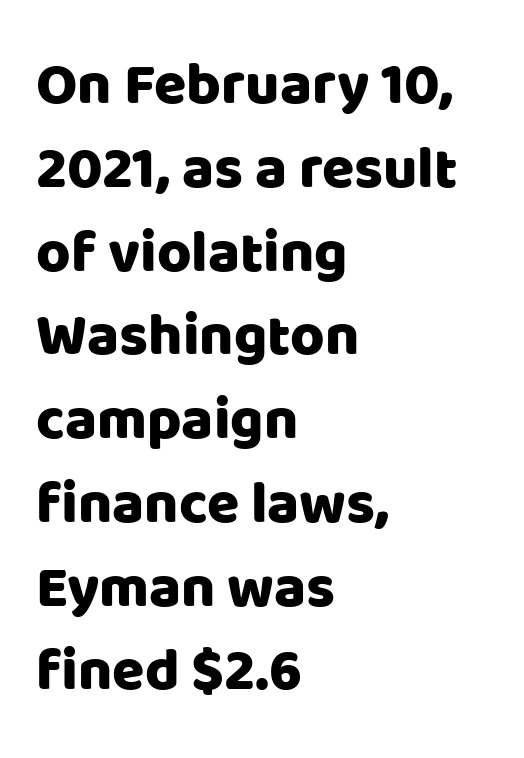
The space directly below the letters is spotless. In terms of letterform style, serifs are entirely absent. Notice how the stems are strictly vertical — no italics here. Casual observation: everything's shoved over to the left.
